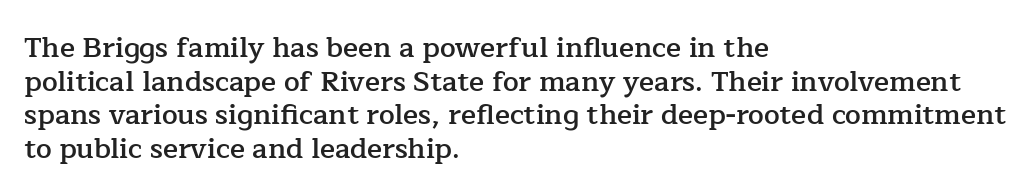
Q: Is the text bold? A: Semi-bold.
Q: Is the text italic (slanted)? A: No, it is upright.
Q: Is the typeface a serif or a sans-serif typeface? A: Serif.
Q: Is the text underlined? A: No.
Q: How is the paragraph aligned? A: Left-aligned.
Q: Is the spacing between letters normal or unusually wide? A: Normal.
Q: Width (condensed, normal, or wide)? A: Normal.
Q: Stroke contrast? A: Low.
Q: x-height? A: Medium.
Q: Monospaced? A: No.
